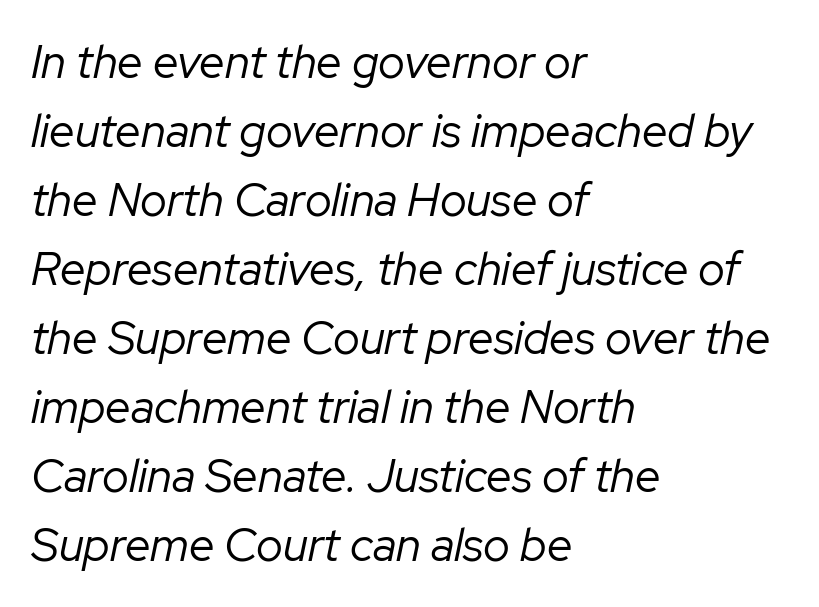
{"italic": "yes", "lean": "right", "slant_degrees": 12, "bold": "no", "weight": "regular", "width": "normal", "stroke_contrast": "low", "x_height": "medium", "monospaced": "no", "underline": "no", "align": "left", "line_spacing": "normal", "line_spacing_ratio": 1.5, "letter_spacing": "normal", "letter_spacing_em": 0.0, "glyph_px": 46}
